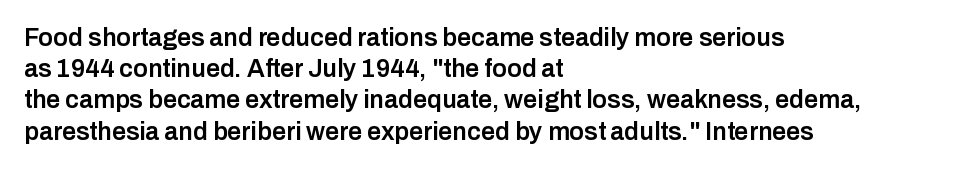
Q: Is the text bold? A: Semi-bold.
Q: Is the text italic (slanted)? A: No, it is upright.
Q: Is the text underlined? A: No.
Q: How is the paragraph aligned? A: Left-aligned.
Q: Is the spacing between letters normal or unusually wide? A: Normal.
Q: Is the spacing between lines tight, normal or loose? A: Normal.
